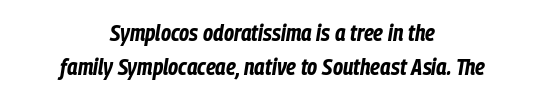
{"italic": "yes", "lean": "right", "slant_degrees": 9, "bold": "yes", "underline": "no", "align": "center", "line_spacing": "normal", "line_spacing_ratio": 1.47, "letter_spacing": "normal", "letter_spacing_em": 0.0, "glyph_px": 23}
